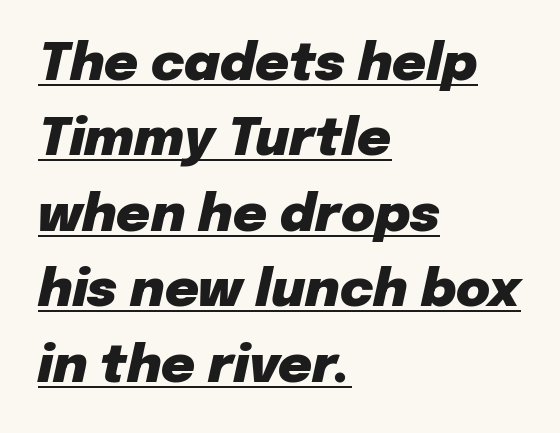
Heavy-handed strokes throughout: this text is bold. Rendered with sloped, italic letterforms. The gaps between neighbouring characters are ordinary and unremarkable. What decoration does the sample have? An underline.
